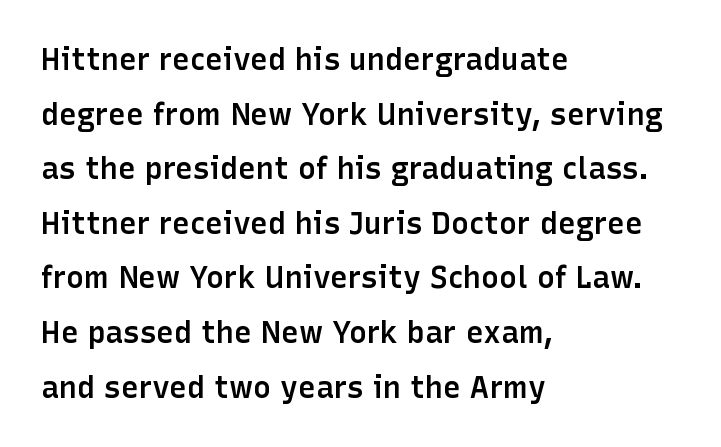
Q: Is the text bold? A: Semi-bold.
Q: Is the text italic (slanted)? A: No, it is upright.
Q: Is the typeface a serif or a sans-serif typeface? A: Sans-serif.
Q: Is the text underlined? A: No.
Q: How is the paragraph aligned? A: Left-aligned.
Q: Is the spacing between letters normal or unusually wide? A: Normal.
Q: Width (condensed, normal, or wide)? A: Normal.
Q: Stroke contrast? A: Low.
Q: x-height? A: Medium.
Q: Monospaced? A: No.
